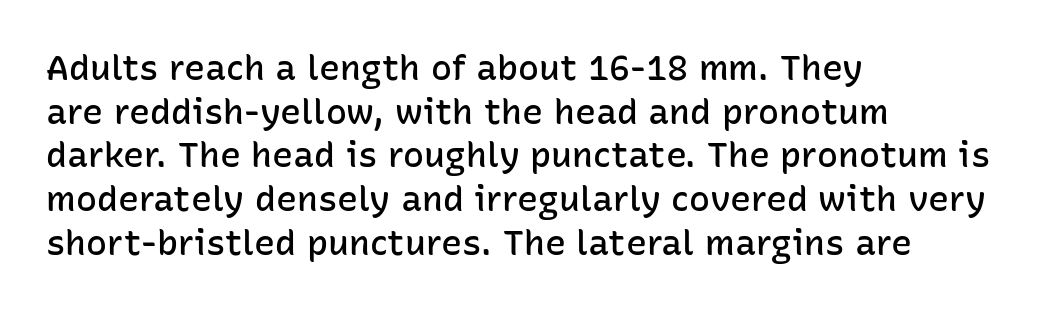
The image shows 35 px semibold sans-serif type, upright; set left-aligned, normal line spacing (1.25x), normal letter spacing, not underlined; low stroke contrast and a medium x-height.
